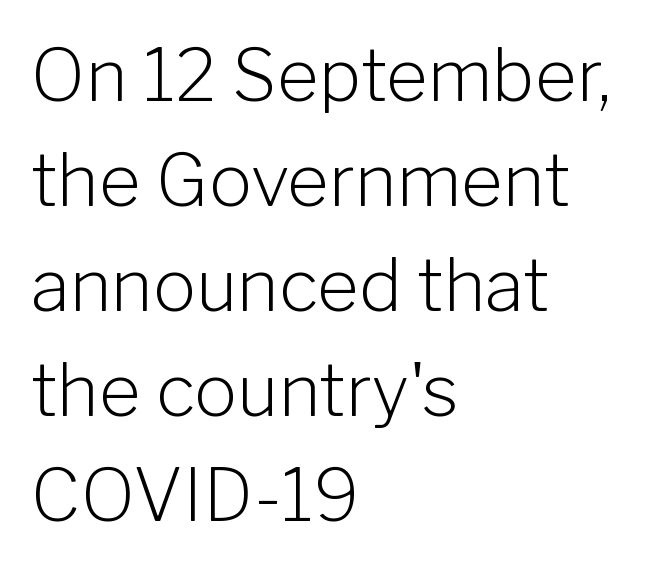
{"serif": "no", "italic": "no", "bold": "no", "weight": "light", "width": "normal", "stroke_contrast": "low", "x_height": "medium", "monospaced": "no", "underline": "no", "align": "left", "line_spacing": "normal", "line_spacing_ratio": 1.46, "letter_spacing": "normal", "letter_spacing_em": 0.0, "glyph_px": 72}
